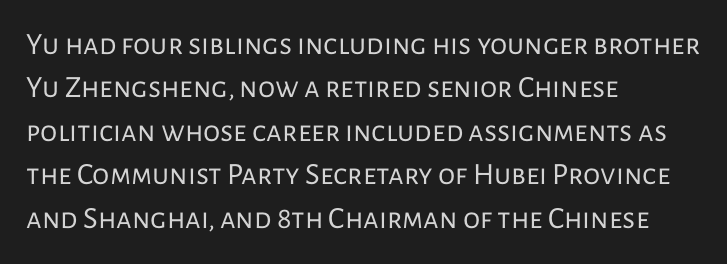
The image shows 31 px regular-weight sans-serif type, upright; set left-aligned, normal line spacing (1.4x), normal letter spacing, not underlined; low stroke contrast and a medium x-height.
